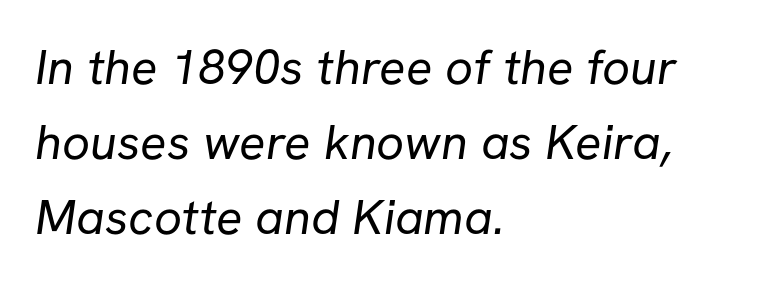
Q: Is the text bold? A: No.
Q: Is the typeface a serif or a sans-serif typeface? A: Sans-serif.
Q: Is the text underlined? A: No.
Q: How is the paragraph aligned? A: Left-aligned.
Q: Is the spacing between letters normal or unusually wide? A: Normal.
Q: Is the spacing between lines tight, normal or loose? A: Normal.
Q: Width (condensed, normal, or wide)? A: Normal.
Q: Stroke contrast? A: Low.
Q: x-height? A: Medium.
Q: Monospaced? A: No.
